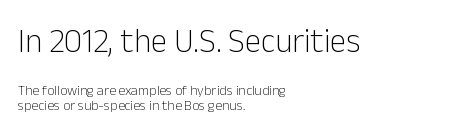
A typesetter would call this leading minimal, almost set solid. The ragged edge is on the right, which tells us the setting is flush left. Lines of text with bare space underneath. Standard letterfit; no display-style spreading of the glyphs. Compared with a typical body face, this is equally light or lighter still.
